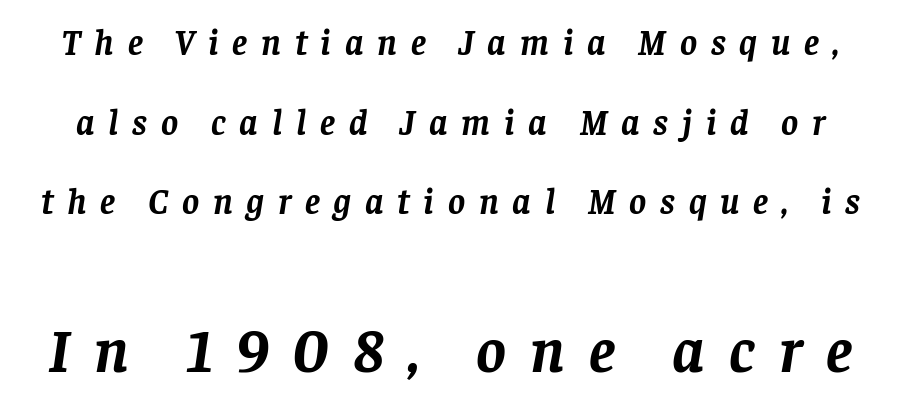
The image shows 63 px semibold serif type, italic (leaning right); set loose line spacing (2.21x), unusually wide letter spacing (+0.38 em), not underlined; the second (bottom) block is 1.75x larger; low stroke contrast and a large x-height.
